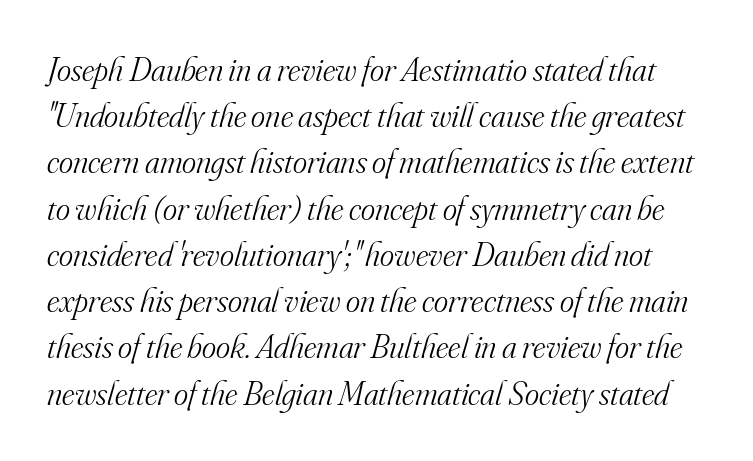
{"serif": "yes", "italic": "yes", "lean": "right", "slant_degrees": 16, "bold": "no", "weight": "light", "width": "normal", "stroke_contrast": "medium", "x_height": "small", "monospaced": "no", "underline": "no", "line_spacing": "normal", "line_spacing_ratio": 1.36, "letter_spacing": "normal", "letter_spacing_em": 0.0, "glyph_px": 34}
